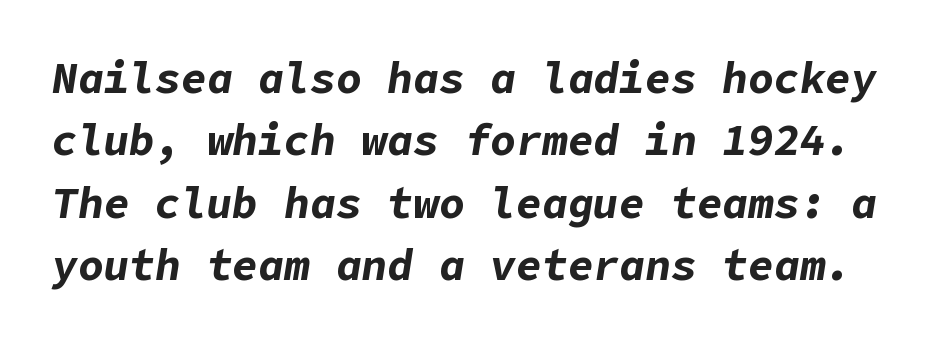
Q: Is the text bold? A: Yes.
Q: Is the text italic (slanted)? A: Yes, it leans right by about 9 degrees.
Q: Is the text underlined? A: No.
Q: Is the spacing between letters normal or unusually wide? A: Normal.
Q: Is the spacing between lines tight, normal or loose? A: Normal.
Q: Width (condensed, normal, or wide)? A: Normal.
Q: Stroke contrast? A: Low.
Q: x-height? A: Medium.
